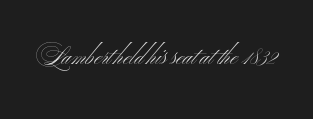
The image shows 24 px text type; set normal letter spacing, not underlined.
